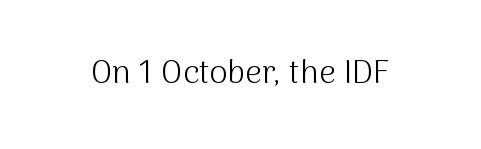
{"serif": "no", "italic": "no", "bold": "no", "weight": "light", "width": "normal", "stroke_contrast": "medium", "x_height": "medium", "monospaced": "no", "underline": "no", "letter_spacing": "normal", "letter_spacing_em": 0.0, "glyph_px": 33}
